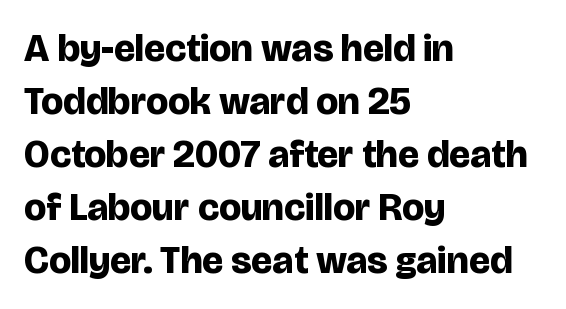
The line texture is even and compact thanks to regular tracking. Observe the absence of serifs on each vertical stroke in this sample. Rule under the text: the space is simply empty. These words are printed bold, with thick strokes throughout.
